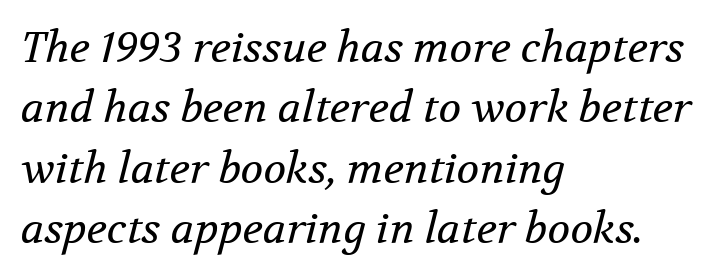
Q: Is the text bold? A: No.
Q: Is the text italic (slanted)? A: Yes, it leans right by about 12 degrees.
Q: Is the typeface a serif or a sans-serif typeface? A: Serif.
Q: Is the text underlined? A: No.
Q: How is the paragraph aligned? A: Left-aligned.
Q: Is the spacing between letters normal or unusually wide? A: Normal.
Q: Is the spacing between lines tight, normal or loose? A: Normal.
Q: Width (condensed, normal, or wide)? A: Normal.
Q: Stroke contrast? A: Medium.
Q: x-height? A: Medium.
Q: Monospaced? A: No.
